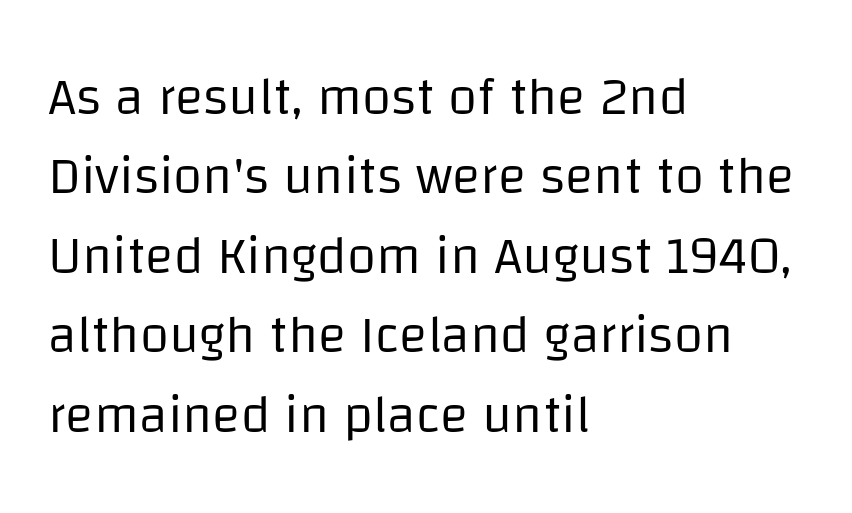
The image shows 53 px regular-weight sans-serif type, upright; set left-aligned, normal line spacing (1.5x), normal letter spacing, not underlined; low stroke contrast and a large x-height.
